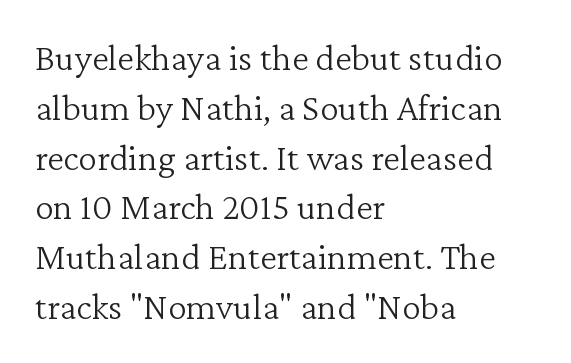
{"serif": "yes", "italic": "no", "bold": "no", "weight": "light", "width": "normal", "stroke_contrast": "low", "x_height": "medium", "monospaced": "no", "underline": "no", "align": "left", "line_spacing": "normal", "line_spacing_ratio": 1.31, "letter_spacing": "normal", "letter_spacing_em": 0.0, "glyph_px": 38}
